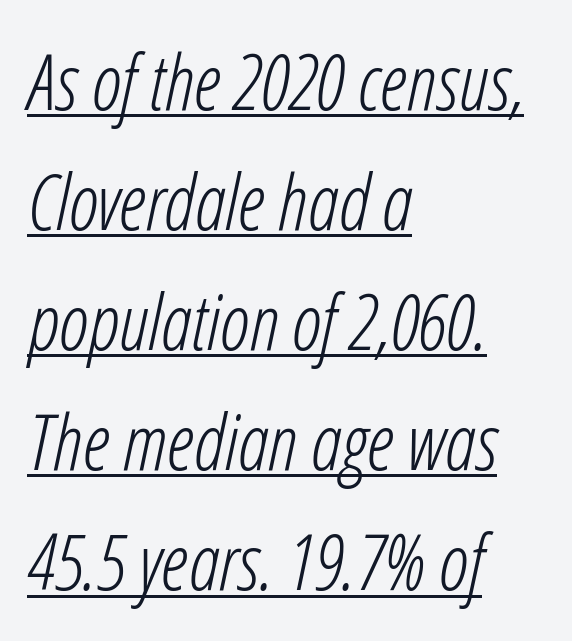
{"italic": "yes", "lean": "right", "slant_degrees": 12, "bold": "no", "weight": "light", "width": "condensed", "stroke_contrast": "low", "x_height": "medium", "monospaced": "no", "underline": "yes", "align": "left", "line_spacing": "normal", "line_spacing_ratio": 1.56, "letter_spacing": "normal", "letter_spacing_em": 0.0, "glyph_px": 77}
